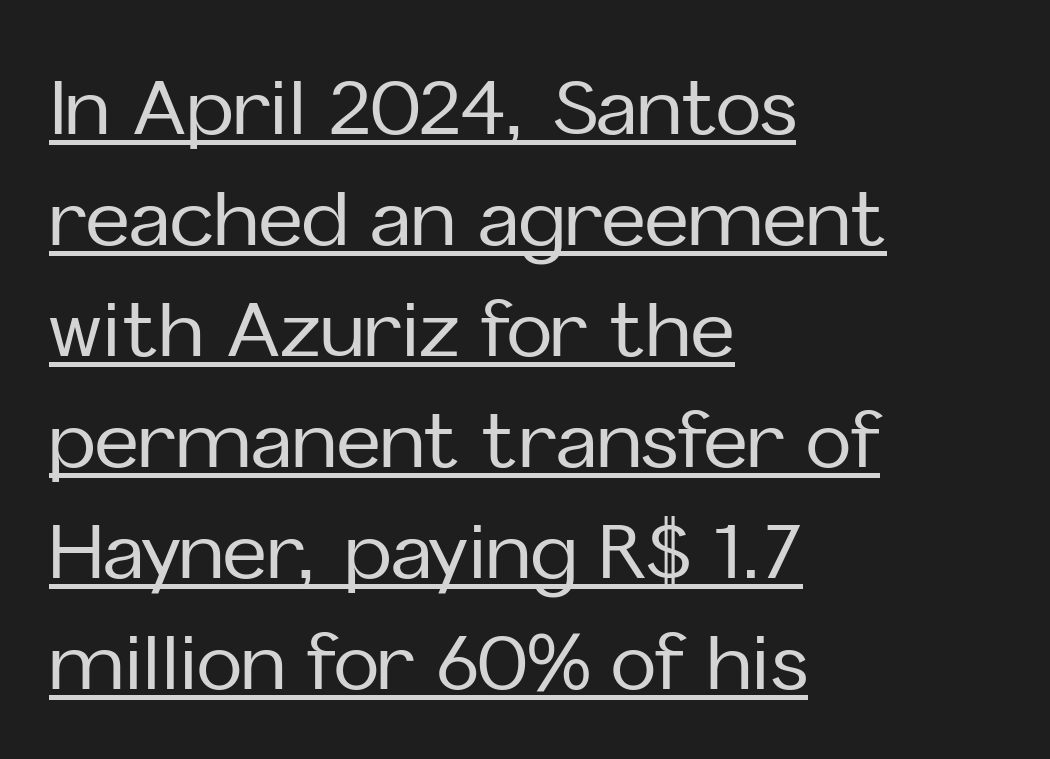
{"serif": "no", "italic": "no", "width": "normal", "stroke_contrast": "low", "x_height": "medium", "monospaced": "no", "underline": "yes", "align": "left", "line_spacing": "normal", "line_spacing_ratio": 1.46, "letter_spacing": "normal", "letter_spacing_em": 0.0, "glyph_px": 76}
